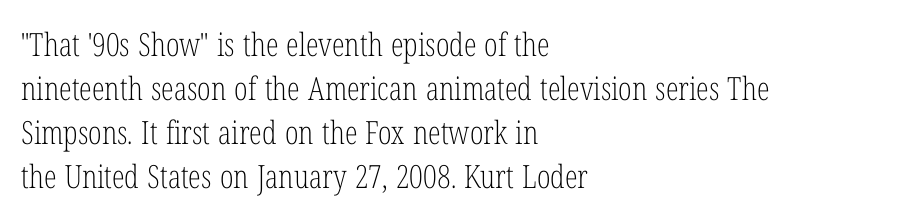
The image shows 32 px light, condensed serif type, upright; set left-aligned, normal line spacing (1.37x), normal letter spacing, not underlined; low stroke contrast and a medium x-height.
